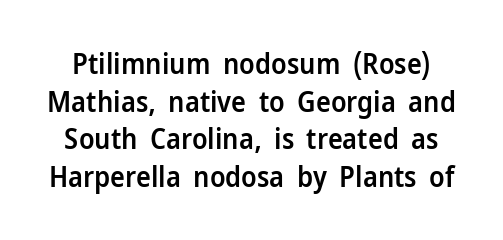
The rows are spaced the way most documents space them. Spacing verdict: proportional, widths tailored to each character. The passage shown is typeset with a sans-serif family. A typesetter would mark this as roman, not italic. Characters follow at the spacing the type designer built in. The letters are semibold — heavier than regular but short of a full bold.
